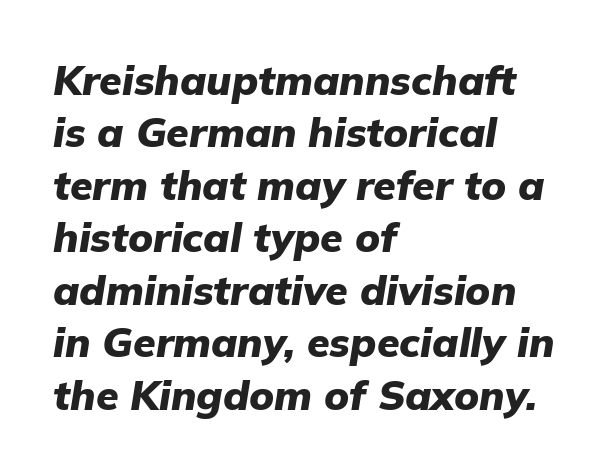
{"italic": "yes", "lean": "right", "slant_degrees": 9, "bold": "yes", "weight": "heavy", "width": "normal", "stroke_contrast": "low", "x_height": "medium", "monospaced": "no", "underline": "no", "align": "left", "line_spacing": "normal", "line_spacing_ratio": 1.28, "letter_spacing": "normal", "letter_spacing_em": 0.0, "glyph_px": 41}
